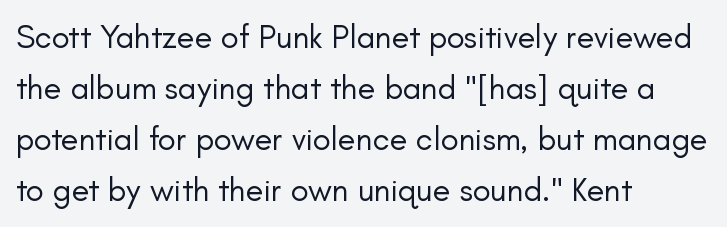
{"serif": "no", "italic": "no", "bold": "no", "weight": "regular", "width": "normal", "stroke_contrast": "low", "x_height": "small", "monospaced": "no", "underline": "no", "align": "left", "line_spacing": "normal", "line_spacing_ratio": 1.55, "letter_spacing": "normal", "letter_spacing_em": 0.0, "glyph_px": 33}
